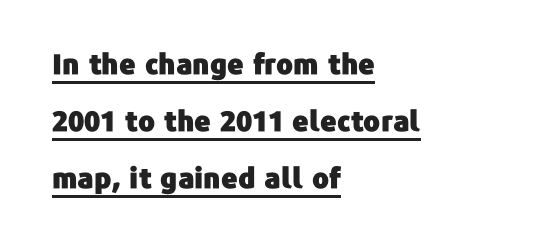
The image shows 28 px sans-serif type, upright; set left-aligned, loose line spacing (2.04x), normal letter spacing, underlined; low stroke contrast and a medium x-height.
